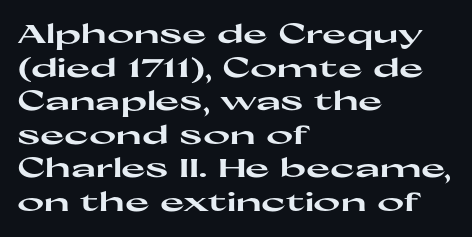
Regarding leading, the lines here are spaced in the standard way. Nothing unusual about the tracking: characters are spaced as the font intends. Clear beneath every line of the passage. The compositor pushed each line to the left boundary. Ascenders rise straight up at ninety degrees. The font is running at its bold setting.
